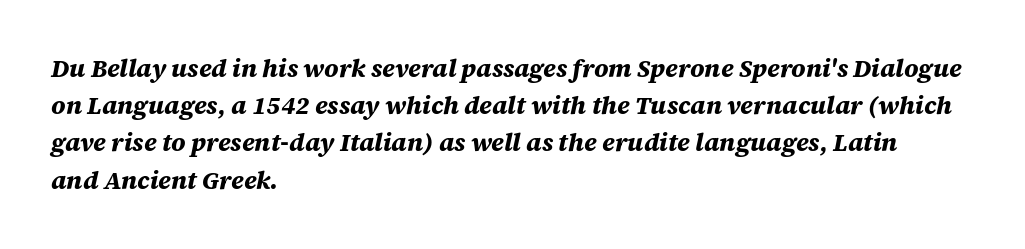
{"italic": "yes", "lean": "right", "slant_degrees": 12, "bold": "yes", "underline": "no", "align": "left", "line_spacing": "normal", "line_spacing_ratio": 1.49, "letter_spacing": "normal", "letter_spacing_em": 0.0, "glyph_px": 25}
